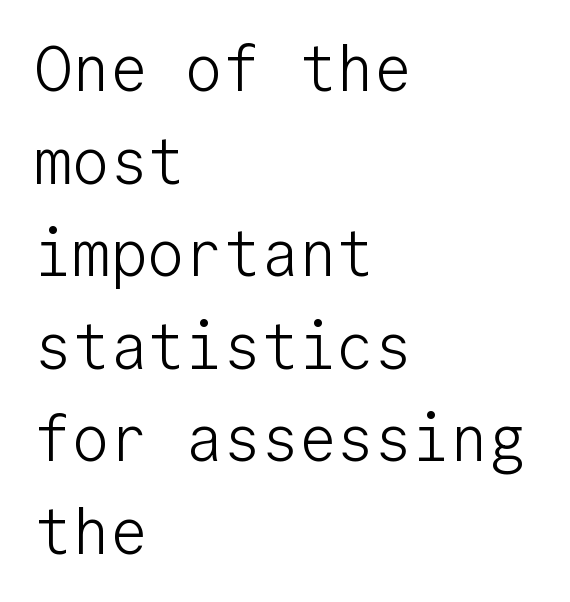
Descenders hang freely into open space. The rows are spaced the way most documents space them. Unlike italic type, these characters show no tilt at all. Looks like terminal output: every glyph gets an equal slot. Think standard paragraph weight, or any step lighter than that.
